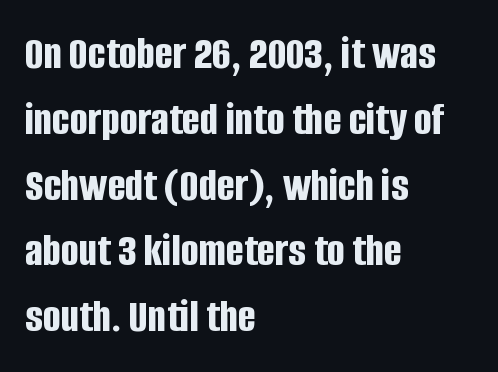
A typesetter would call this proportional, since set widths differ per character. Between one letter and the next there's only the usual sliver of space. The letters stand straight up with perfectly vertical stems. The rendering anchors every line to the left-hand side. Unmarked baselines from the first word to the last.
